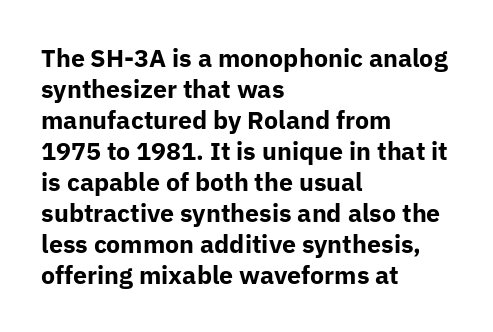
Q: Is the text bold? A: Yes.
Q: Is the text italic (slanted)? A: No, it is upright.
Q: Is the text underlined? A: No.
Q: How is the paragraph aligned? A: Left-aligned.
Q: Is the spacing between letters normal or unusually wide? A: Normal.
